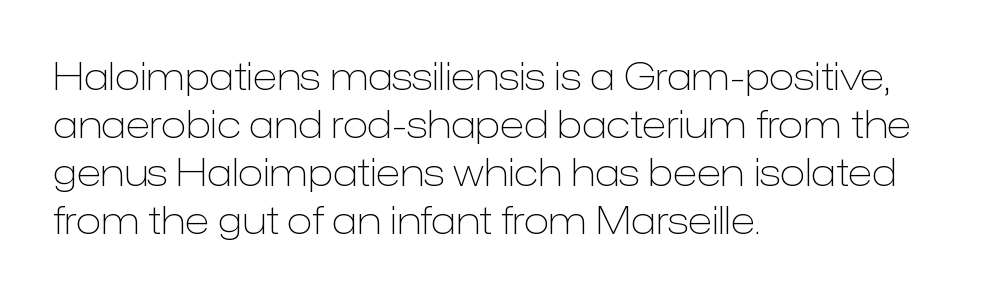
Q: Is the text bold? A: No.
Q: Is the text italic (slanted)? A: No, it is upright.
Q: Is the typeface a serif or a sans-serif typeface? A: Sans-serif.
Q: Is the text underlined? A: No.
Q: How is the paragraph aligned? A: Left-aligned.
Q: Is the spacing between letters normal or unusually wide? A: Normal.
Q: Is the spacing between lines tight, normal or loose? A: Normal.
Q: Width (condensed, normal, or wide)? A: Normal.
Q: Stroke contrast? A: Low.
Q: x-height? A: Medium.
Q: Monospaced? A: No.
